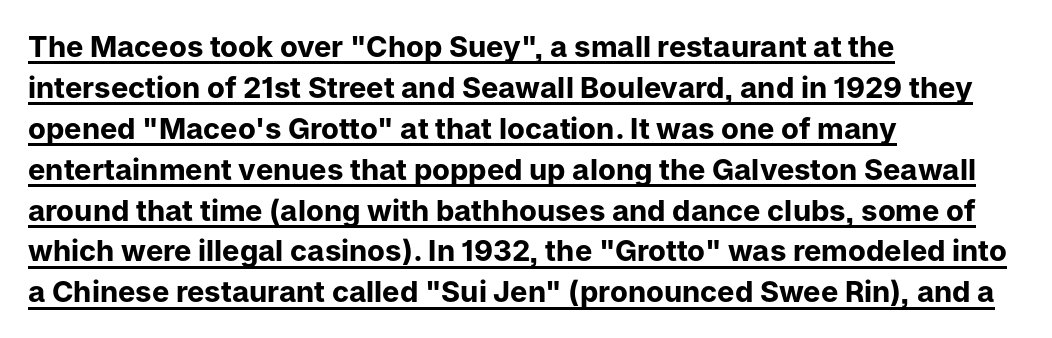
A classic flush-left, rag-right setting is used for this passage. This sample keeps an unexceptional amount of space between lines. Summary of weight: heavy, a full bold. Note the varied advance widths — an 'i' is clearly narrower than an 'm'. The rendered words wear a rule along their underside.
